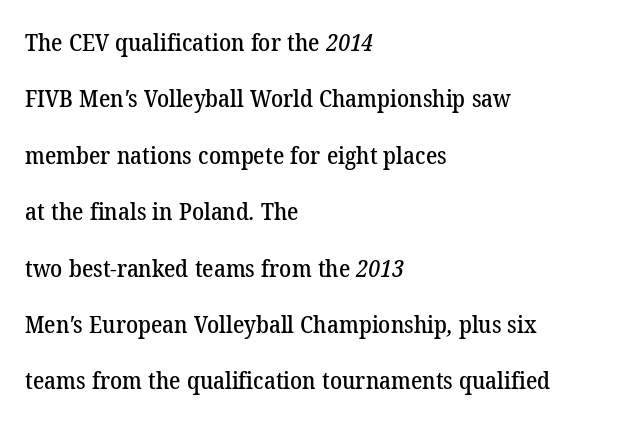
The image shows 24 px text type; set left-aligned, loose line spacing (2.35x), normal letter spacing, not underlined.
